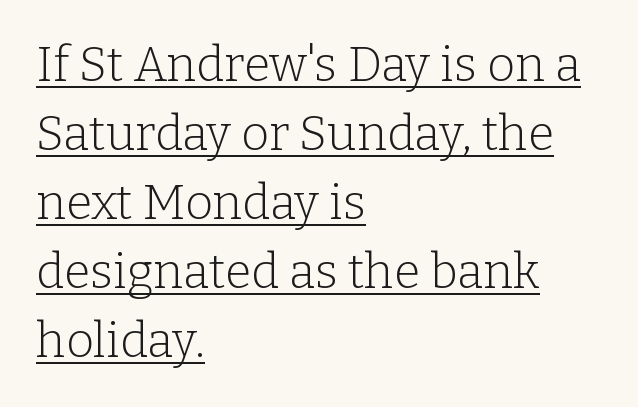
No heavy texture on the line: the type isn't bold. The font family rendered here belongs to the serif group. The typography opts for an upright posture over an oblique one. The setting favours the left margin, as ordinary paragraphs usually do. The rendering keeps characters at their native spacing.
